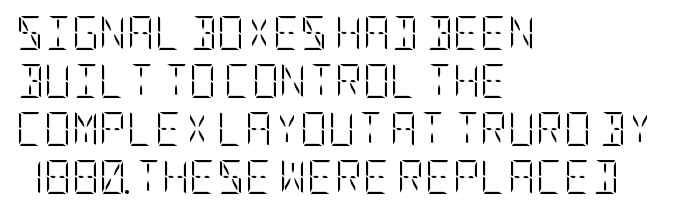
The letters stand straight up with perfectly vertical stems. Bold? No — there's no thickening of the strokes. Tracking value appears to be zero — textbook default spacing. Plain, unruled lines of type. Rows of type keep a routine distance in the vertical direction.
